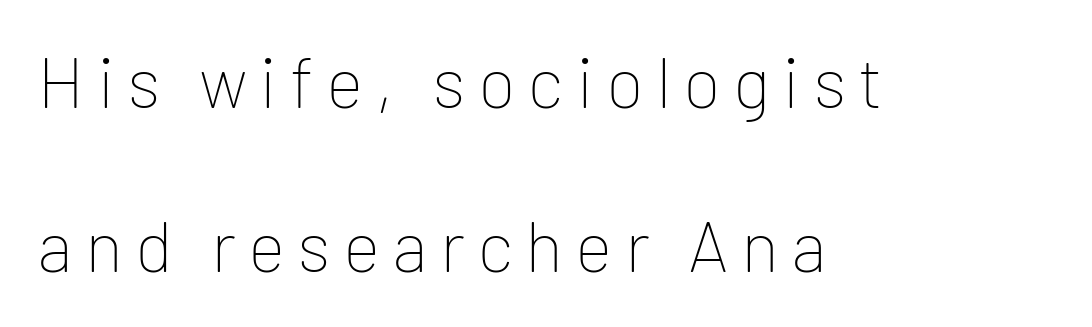
Q: Is the text bold? A: No.
Q: Is the text italic (slanted)? A: No, it is upright.
Q: Is the typeface a serif or a sans-serif typeface? A: Sans-serif.
Q: Is the text underlined? A: No.
Q: How is the paragraph aligned? A: Left-aligned.
Q: Is the spacing between lines tight, normal or loose? A: Loose.
Q: Width (condensed, normal, or wide)? A: Normal.
Q: Stroke contrast? A: Low.
Q: x-height? A: Medium.
Q: Monospaced? A: No.
